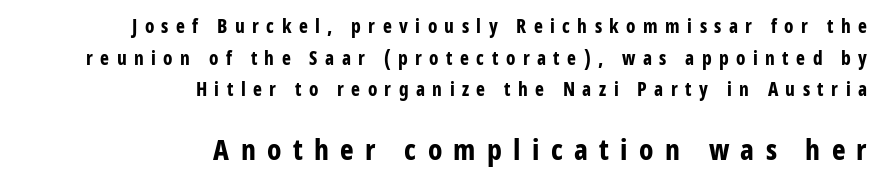
{"serif": "no", "italic": "no", "bold": "yes", "weight": "bold", "width": "condensed", "stroke_contrast": "low", "x_height": "medium", "monospaced": "no", "underline": "no", "align": "right", "line_spacing": "normal", "line_spacing_ratio": 1.66, "letter_spacing": "wide", "letter_spacing_em": 0.39, "larger_block": "second", "size_ratio": 1.53, "glyph_px": 29}
